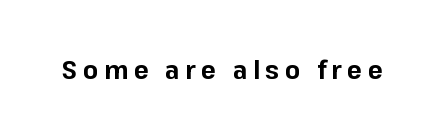
{"italic": "no", "bold": "yes", "underline": "no", "letter_spacing": "wide", "letter_spacing_em": 0.22, "glyph_px": 25}
